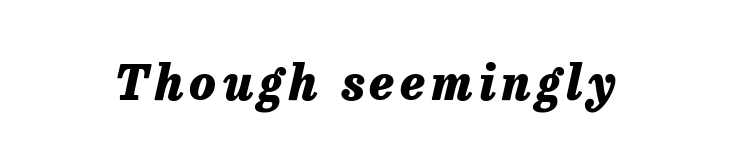
You could not count columns in this text — the font is proportionally spaced. Heavy-handed strokes throughout: this text is bold. Honestly, there is no underline to notice here at all. The specimen reads as italic at a glance.
